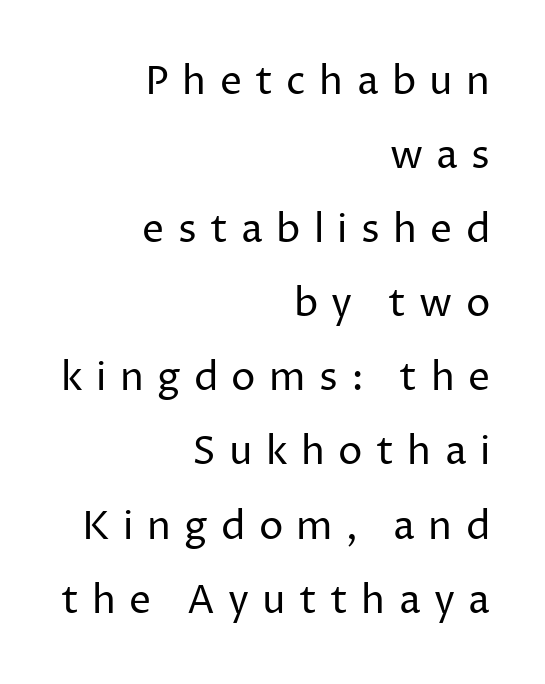
Note the varied advance widths — an 'i' is clearly narrower than an 'm'. A flush-right, rag-left setting is used for this passage. The designer dialed line spacing up above the default. Weight: not bold — regular or lighter. A sans-serif font was chosen for this passage.
